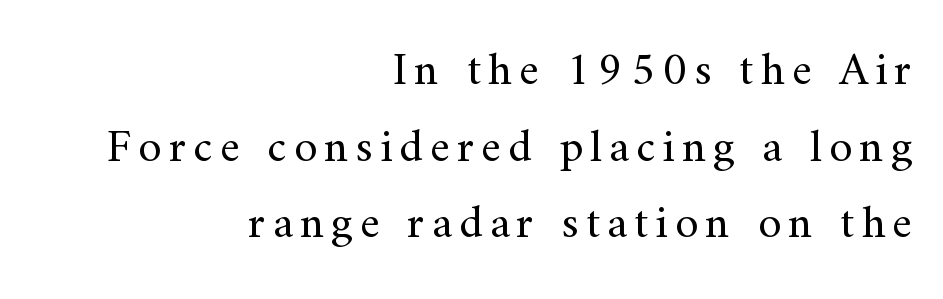
The image shows 47 px regular-weight serif type, upright; set right-aligned, normal line spacing (1.63x), not underlined; medium stroke contrast and a small x-height.
